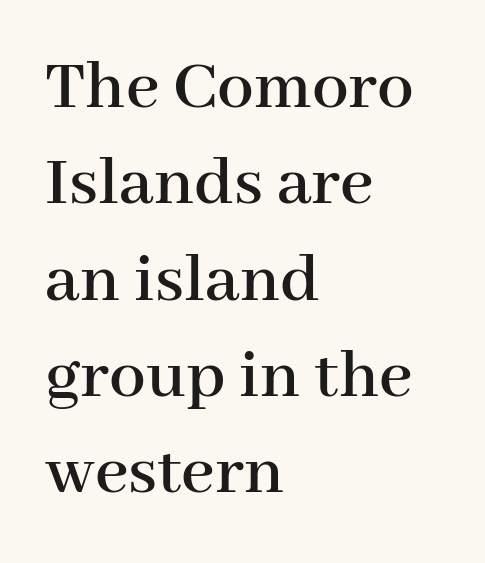
Compared with a centered layout, this one pins lines to the left instead. The passage shown is typed in a proportional face where columns would drift. The vertical gap from one line to the next is medium. Tracking here is standard; glyphs follow each other at the usual distance. Tall strokes in this sample are plumb rather than angled. Unmarked baselines from the first word to the last.
